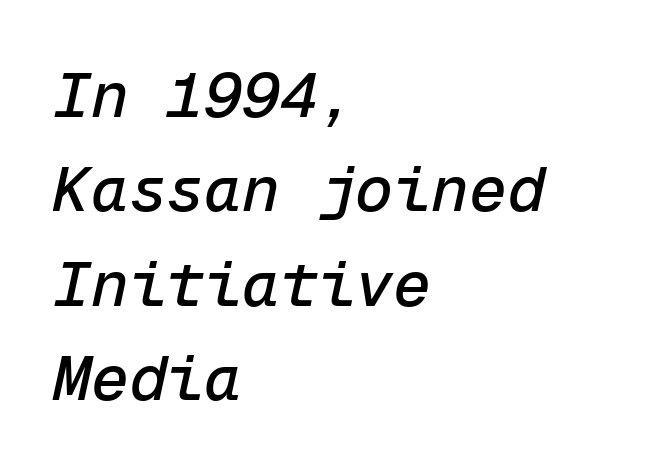
Q: Is the text italic (slanted)? A: Yes, it leans right by about 12 degrees.
Q: Is the text underlined? A: No.
Q: How is the paragraph aligned? A: Left-aligned.
Q: Is the spacing between letters normal or unusually wide? A: Normal.
Q: Is the spacing between lines tight, normal or loose? A: Normal.
Q: Width (condensed, normal, or wide)? A: Normal.
Q: Stroke contrast? A: Low.
Q: x-height? A: Medium.
Q: Monospaced? A: Yes.
